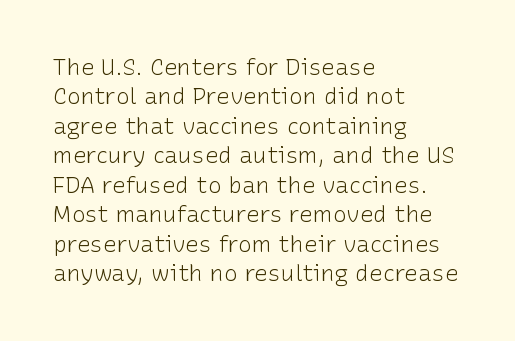
Q: Is the text bold? A: No.
Q: Is the text italic (slanted)? A: No, it is upright.
Q: Is the text underlined? A: No.
Q: How is the paragraph aligned? A: Left-aligned.
Q: Is the spacing between letters normal or unusually wide? A: Normal.
Q: Is the spacing between lines tight, normal or loose? A: Normal.
